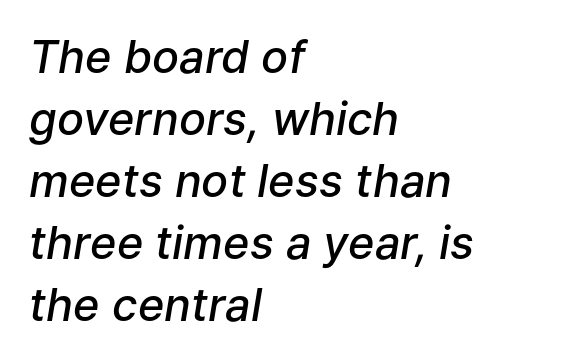
Tracking value appears to be zero — textbook default spacing. The passage shown is not underscored anywhere. Here the designer chose a conventional face with non-uniform glyph widths. Casual observation: everything's shoved over to the left. This is moderately heavy type, rendered in semibold.
